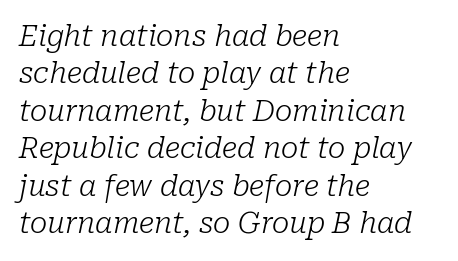
{"serif": "yes", "italic": "yes", "lean": "right", "slant_degrees": 10, "bold": "no", "weight": "light", "width": "normal", "stroke_contrast": "low", "x_height": "medium", "monospaced": "no", "underline": "no", "align": "left", "line_spacing": "normal", "line_spacing_ratio": 1.29, "letter_spacing": "normal", "letter_spacing_em": 0.0, "glyph_px": 29}
